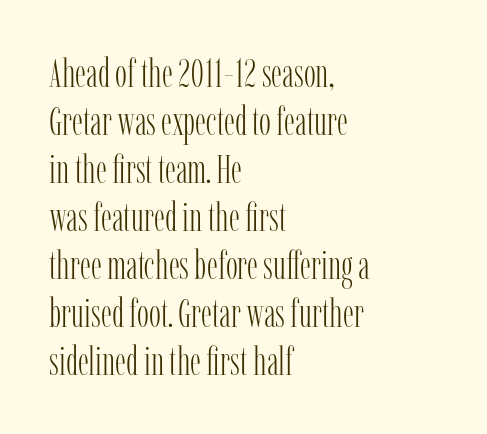
The foot of each line stays bare and open. The passage shown is not bold in any degree. A roman cut, with each character standing at attention. The rendering keeps characters at their native spacing. The text was rendered using a seriffed face with decorative stroke endings.
